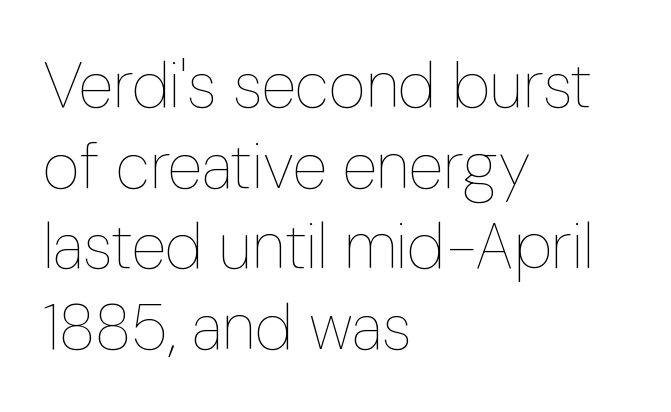
Unbolded letterforms with no extra heft. Descender tails drop into unmarked territory. Character widths vary here, with narrow letters taking less room than wide ones. Alignment: flush left.
